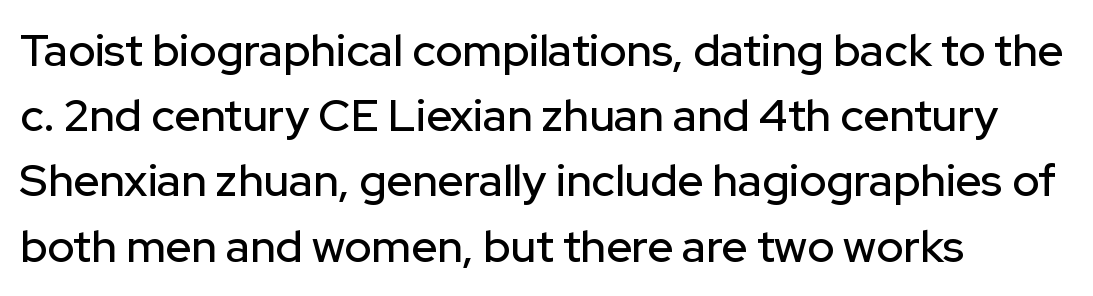
The image shows 45 px sans-serif type, upright; set left-aligned, normal line spacing (1.45x), normal letter spacing, not underlined; low stroke contrast and a medium x-height.
